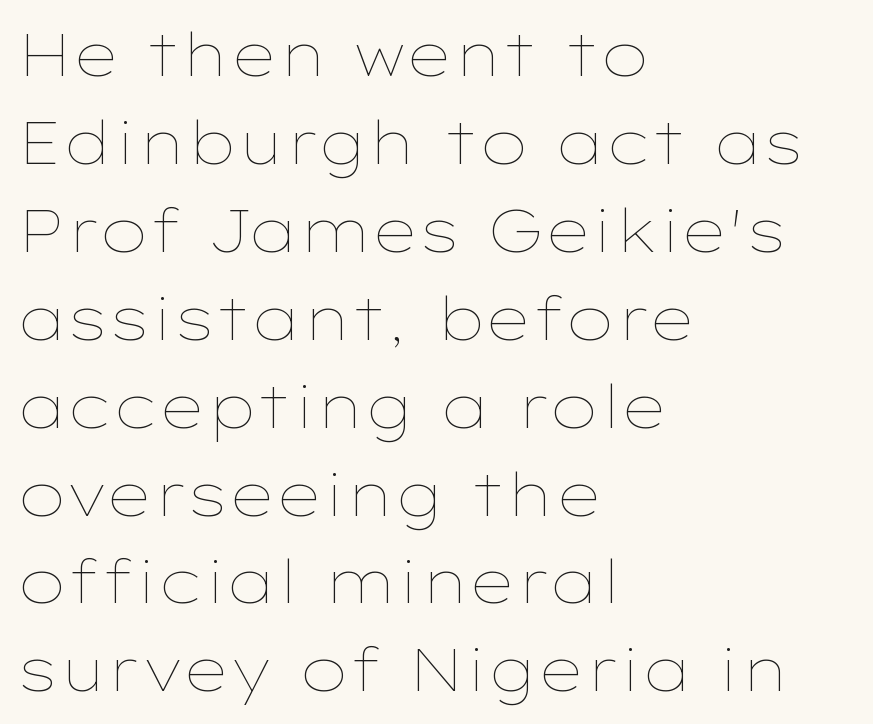
The image shows 59 px thin, wide type, upright; set left-aligned, normal line spacing (1.49x), normal letter spacing, not underlined; low stroke contrast and a medium x-height.
